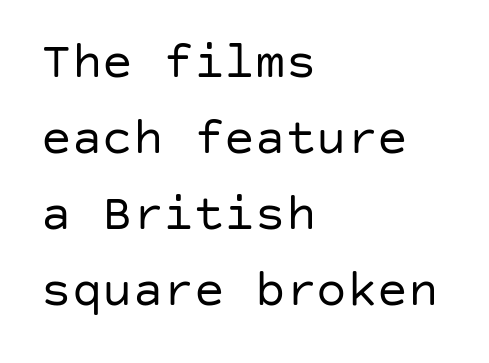
The image shows 51 px regular-weight sans-serif type, upright; set left-aligned, normal line spacing (1.49x), normal letter spacing, not underlined; low stroke contrast and a large x-height.
